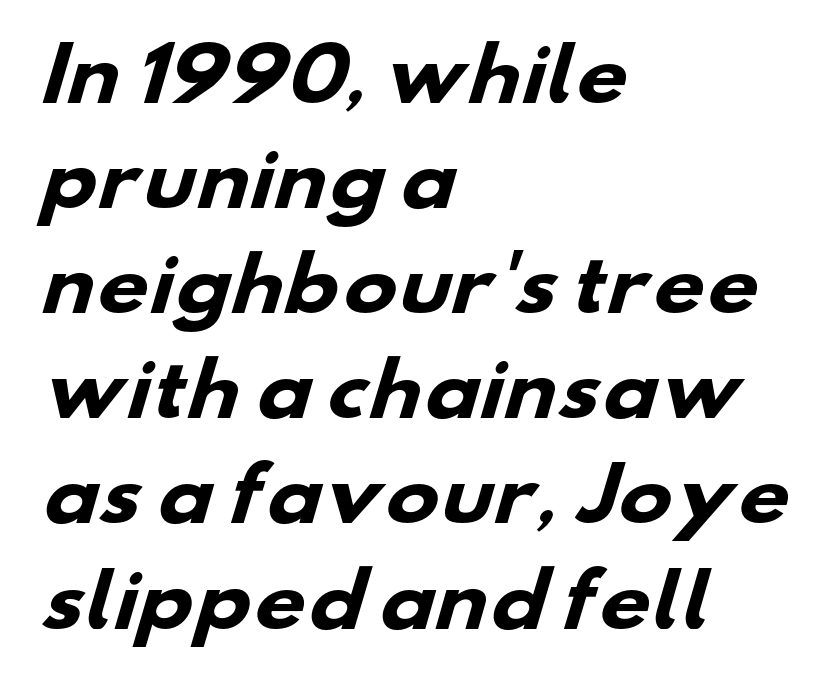
The image shows 72 px heavy, wide sans-serif type; set left-aligned, normal line spacing (1.46x), normal letter spacing, not underlined; low stroke contrast and a small x-height.
